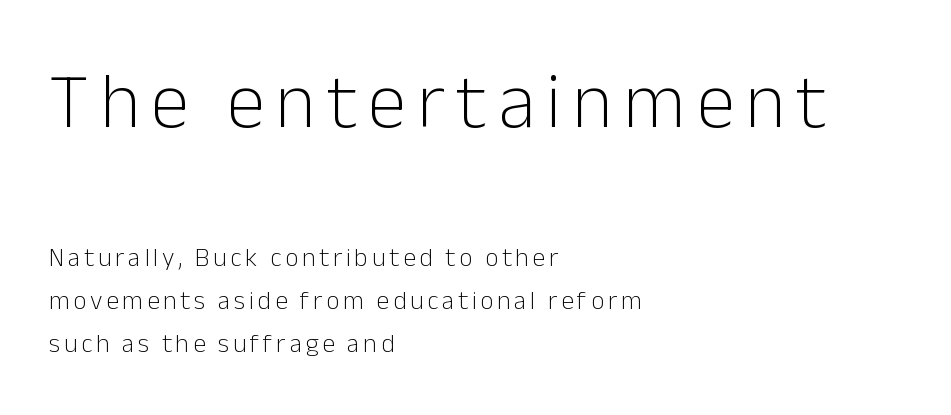
Q: Is the text bold? A: No.
Q: Is the text italic (slanted)? A: No, it is upright.
Q: Is the typeface a serif or a sans-serif typeface? A: Sans-serif.
Q: Is the text underlined? A: No.
Q: How is the paragraph aligned? A: Left-aligned.
Q: Is the spacing between lines tight, normal or loose? A: Normal.
Q: Which block of text is set in a larger size, the first (top) or the second (bottom)? A: The first (top) one.
Q: Width (condensed, normal, or wide)? A: Normal.
Q: Stroke contrast? A: Low.
Q: x-height? A: Medium.
Q: Monospaced? A: No.
